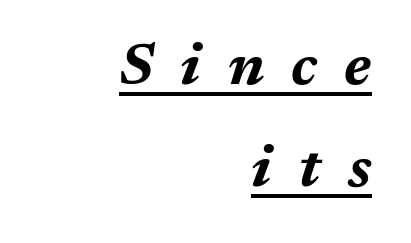
Q: Is the text bold? A: Yes.
Q: Is the text italic (slanted)? A: Yes, it leans right by about 17 degrees.
Q: Is the text underlined? A: Yes.
Q: How is the paragraph aligned? A: Right-aligned.
Q: Is the spacing between letters normal or unusually wide? A: Unusually wide.
Q: Width (condensed, normal, or wide)? A: Normal.
Q: Stroke contrast? A: Medium.
Q: x-height? A: Medium.
Q: Monospaced? A: No.
